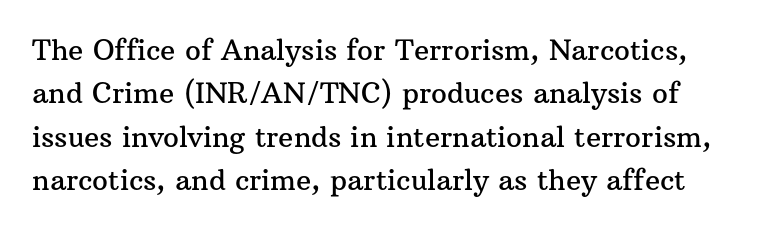
The image shows 28 px serif type, upright; set normal line spacing (1.55x), normal letter spacing, not underlined; medium stroke contrast and a medium x-height.
